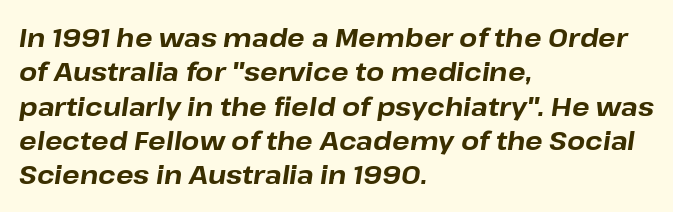
The image shows 26 px bold type, italic (leaning right); set left-aligned, normal line spacing (1.32x), normal letter spacing, not underlined.
